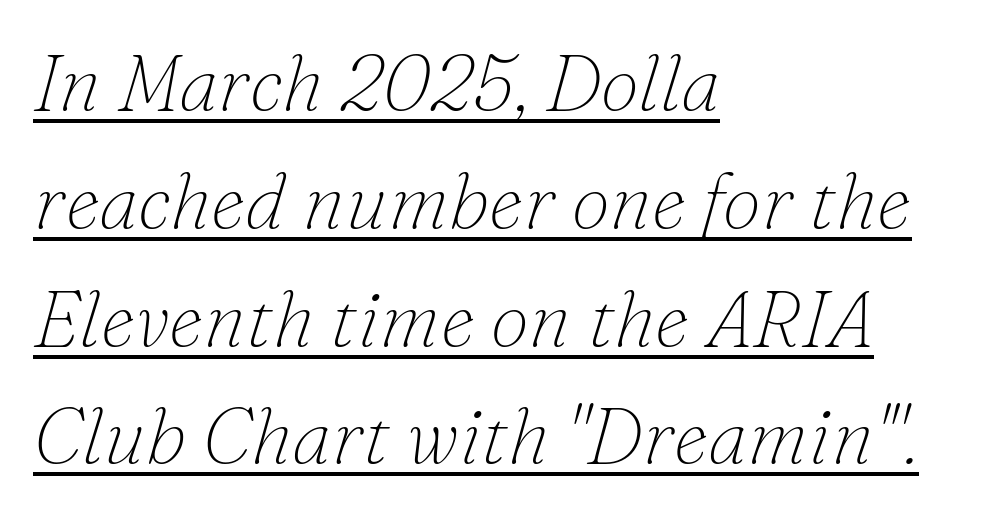
{"serif": "yes", "italic": "yes", "lean": "right", "slant_degrees": 16, "bold": "no", "weight": "thin", "width": "normal", "stroke_contrast": "low", "x_height": "small", "monospaced": "no", "underline": "yes", "align": "left", "line_spacing": "normal", "line_spacing_ratio": 1.51, "letter_spacing": "normal", "letter_spacing_em": 0.0, "glyph_px": 78}
